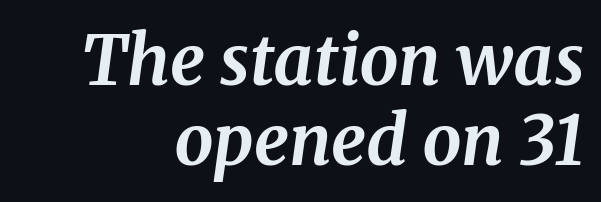
The image shows 69 px bold serif type, italic (leaning right); set right-aligned, line spacing 1.16x, normal letter spacing, not underlined; medium stroke contrast and a medium x-height.
